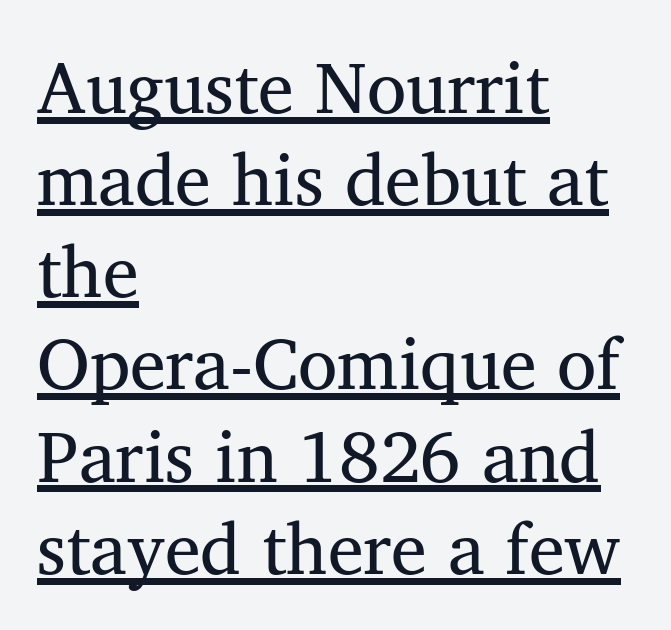
{"serif": "yes", "italic": "no", "bold": "no", "weight": "regular", "width": "normal", "stroke_contrast": "medium", "x_height": "medium", "monospaced": "no", "underline": "yes", "align": "left", "line_spacing": "normal", "line_spacing_ratio": 1.28, "letter_spacing": "normal", "letter_spacing_em": 0.0, "glyph_px": 72}
